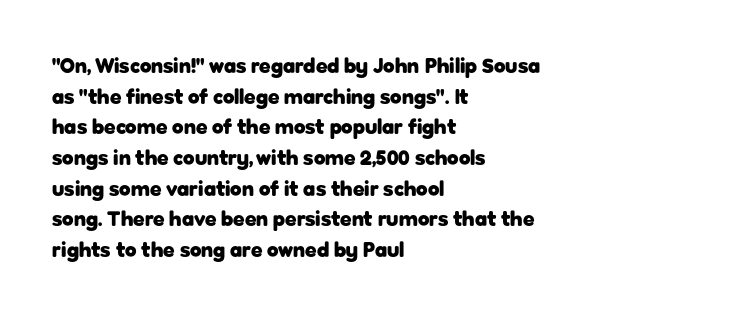
Glyph-to-glyph distance matches everyday printed text. If you drew a line through each stem, it would be perfectly vertical. Horizontal bands of white between lines are of average thickness. Type without underlining. The glyphs have the mass of a bold cut.
